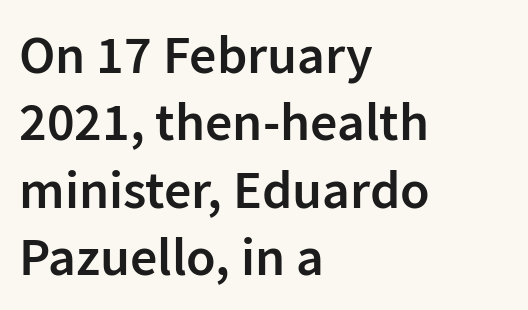
The image shows 54 px semibold sans-serif type, upright; set left-aligned, normal line spacing (1.25x), normal letter spacing, not underlined; low stroke contrast and a medium x-height.
